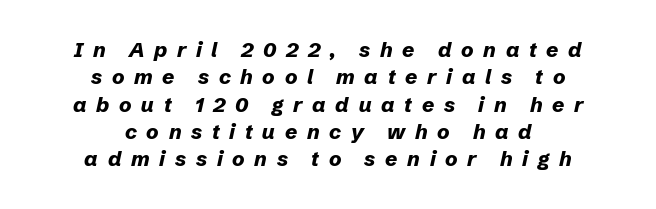
This rendering features lettering with no underline. Looking at the ascenders, they clearly lean. Visually the block forms a symmetrical silhouette, jagged on both flanks. Plenty of ink on the page — the face is bold. The designer left line spacing at the default.
